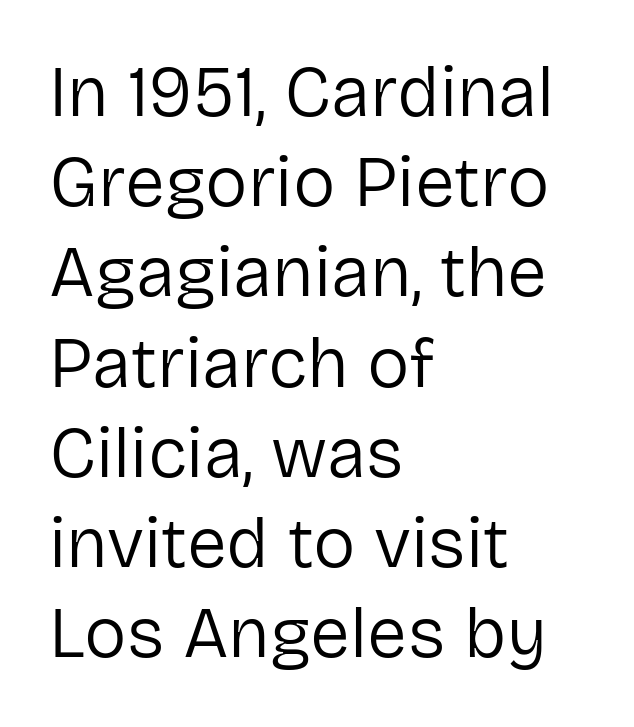
{"serif": "no", "italic": "no", "bold": "no", "weight": "regular", "width": "normal", "stroke_contrast": "low", "x_height": "medium", "monospaced": "no", "underline": "no", "align": "left", "line_spacing": "normal", "line_spacing_ratio": 1.27, "letter_spacing": "normal", "letter_spacing_em": 0.0, "glyph_px": 71}
